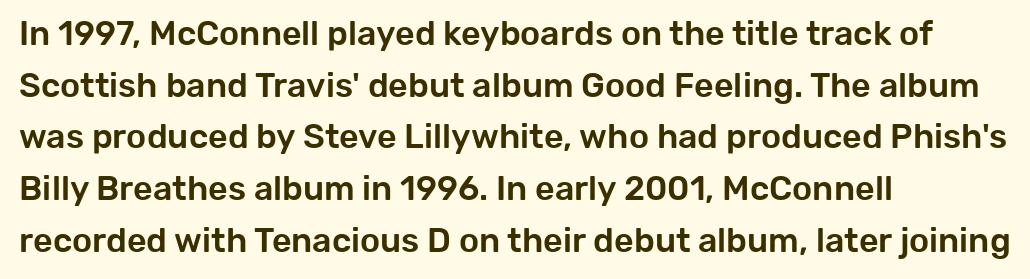
Q: Is the text italic (slanted)? A: No, it is upright.
Q: Is the typeface a serif or a sans-serif typeface? A: Sans-serif.
Q: Is the text underlined? A: No.
Q: How is the paragraph aligned? A: Left-aligned.
Q: Is the spacing between letters normal or unusually wide? A: Normal.
Q: Is the spacing between lines tight, normal or loose? A: Normal.
Q: Width (condensed, normal, or wide)? A: Normal.
Q: Stroke contrast? A: Low.
Q: x-height? A: Medium.
Q: Monospaced? A: No.
